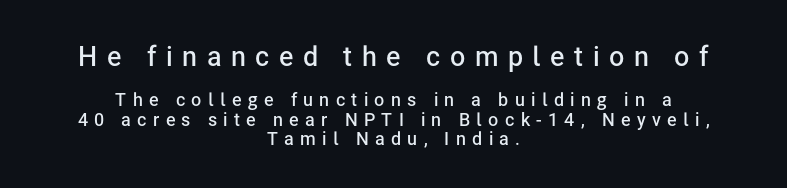
Nobody drew a line under any word here. Notice how the stems are strictly vertical — no italics here. Glyph-to-glyph distance is far greater than everyday printed text. Notice how descenders almost collide with the ascenders below — that's tight leading. Semibold letterforms, between regular and bold.
